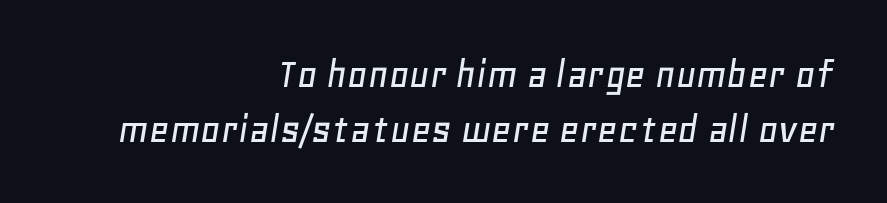
The image shows 44 px text type, italic (leaning right); set right-aligned, normal line spacing (1.25x), normal letter spacing, not underlined; low stroke contrast and a large x-height.
